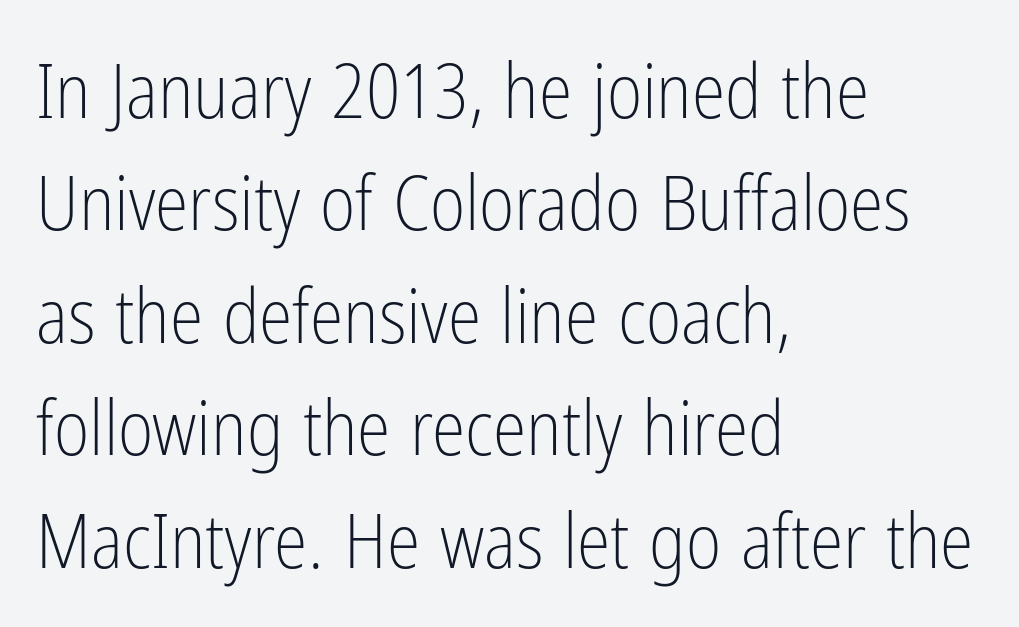
{"serif": "no", "italic": "no", "bold": "no", "weight": "light", "width": "condensed", "stroke_contrast": "low", "x_height": "medium", "monospaced": "no", "underline": "no", "align": "left", "line_spacing": "normal", "line_spacing_ratio": 1.48, "letter_spacing": "normal", "letter_spacing_em": 0.0, "glyph_px": 76}
